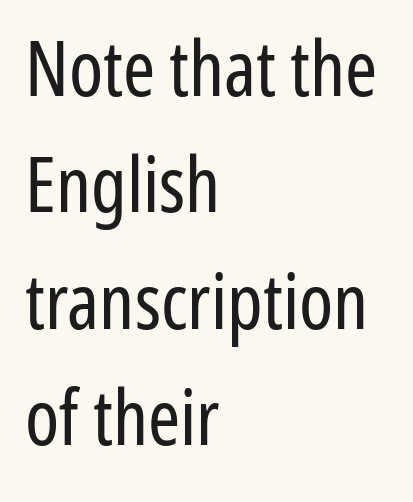
The image shows 77 px regular-weight, condensed sans-serif type, upright; set left-aligned, normal line spacing (1.51x), normal letter spacing, not underlined; low stroke contrast and a medium x-height.
